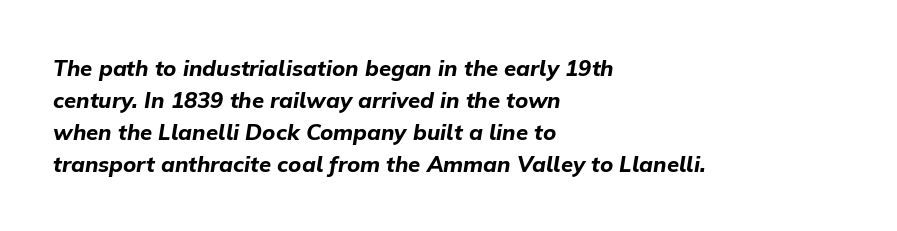
Q: Is the text bold? A: Yes.
Q: Is the text italic (slanted)? A: Yes, it leans right by about 9 degrees.
Q: Is the text underlined? A: No.
Q: How is the paragraph aligned? A: Left-aligned.
Q: Is the spacing between letters normal or unusually wide? A: Normal.
Q: Is the spacing between lines tight, normal or loose? A: Normal.
